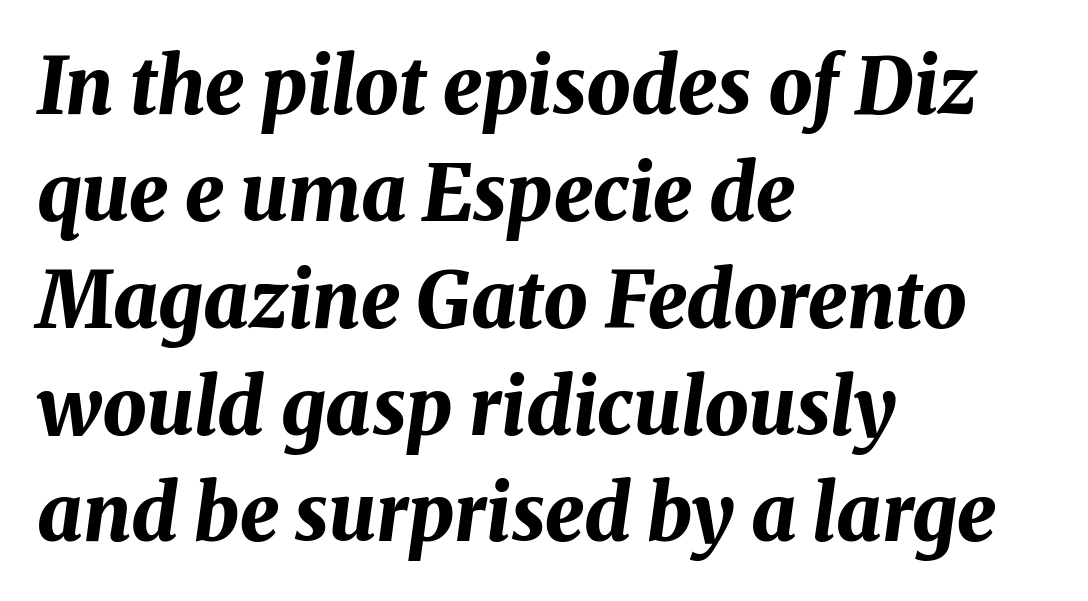
Q: Is the text bold? A: Yes.
Q: Is the text italic (slanted)? A: Yes, it leans right by about 8 degrees.
Q: Is the text underlined? A: No.
Q: How is the paragraph aligned? A: Left-aligned.
Q: Is the spacing between letters normal or unusually wide? A: Normal.
Q: Is the spacing between lines tight, normal or loose? A: Normal.
Q: Width (condensed, normal, or wide)? A: Normal.
Q: Stroke contrast? A: Medium.
Q: x-height? A: Medium.
Q: Monospaced? A: No.
